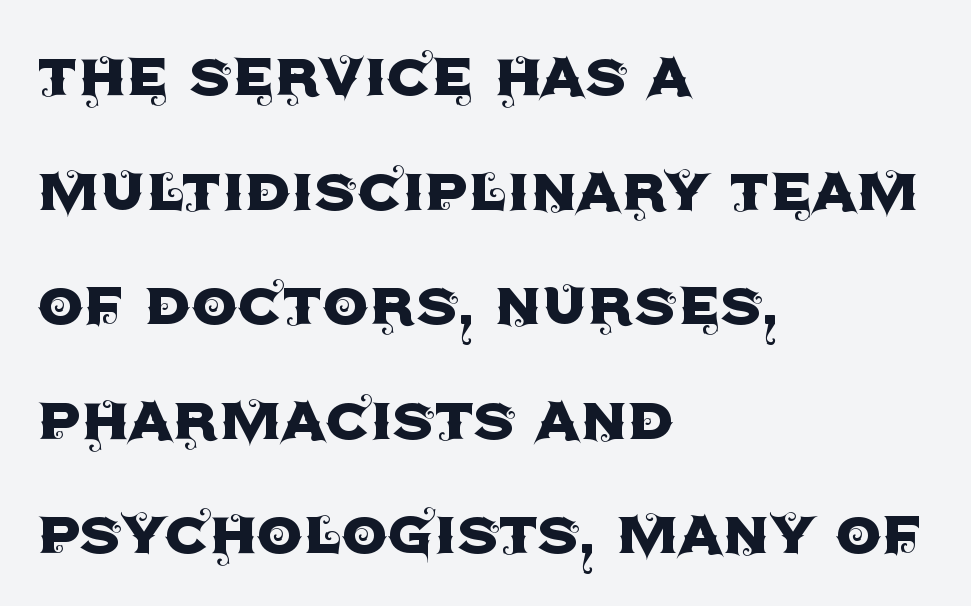
Q: Is the text italic (slanted)? A: No, it is upright.
Q: Is the typeface a serif or a sans-serif typeface? A: Sans-serif.
Q: Is the text underlined? A: No.
Q: How is the paragraph aligned? A: Left-aligned.
Q: Is the spacing between letters normal or unusually wide? A: Normal.
Q: Is the spacing between lines tight, normal or loose? A: Normal.
Q: Width (condensed, normal, or wide)? A: Normal.
Q: x-height? A: Large.
Q: Monospaced? A: No.
